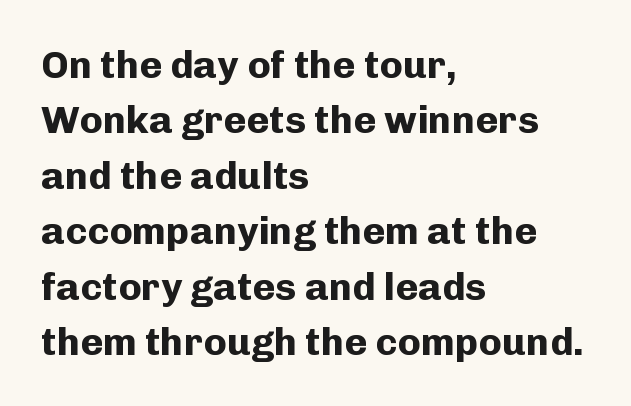
Is the type bold? Yes — the strokes are clearly thick and heavy. The rendering uses a moderate line-height, typical for paragraphs. The axis of the letterforms is exactly vertical. The area under the type is left untouched. A classic flush-left, rag-right setting is used for this passage.
